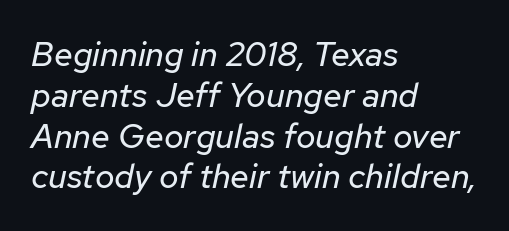
Decoration check: the copy has no underline. Proportional: the letters do not fall into vertical columns. All the whitespace from short lines collects on the right. Tall strokes in this sample are angled rather than plumb. Here the glyphs are tracked normally, forming tight word shapes.
